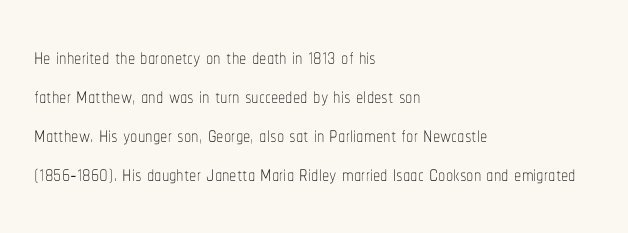
The image shows 29 px thin, condensed type, upright; set left-aligned, normal line spacing (1.34x), normal letter spacing, not underlined; low stroke contrast and a medium x-height.
